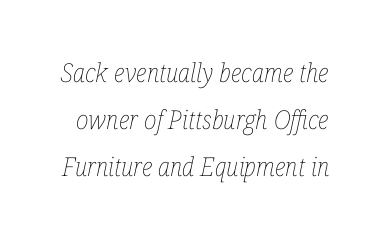
The image shows 26 px text type, italic (leaning right); set line spacing 1.8x, normal letter spacing, not underlined.
